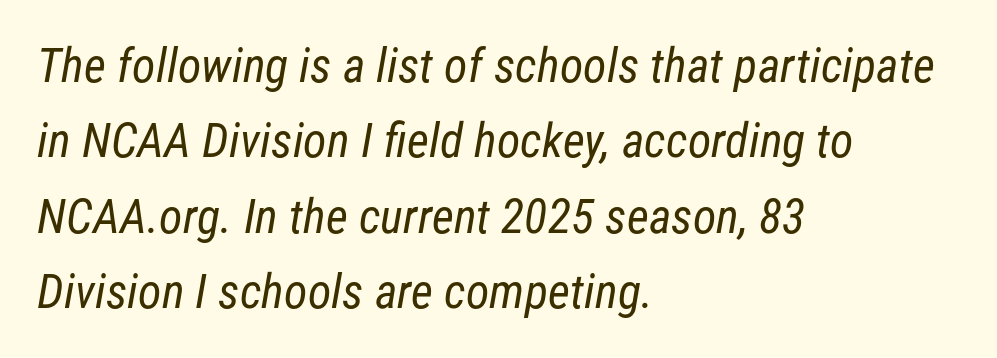
The image shows 48 px regular-weight, condensed sans-serif type; set left-aligned, normal line spacing (1.57x), normal letter spacing, not underlined; low stroke contrast and a medium x-height.
